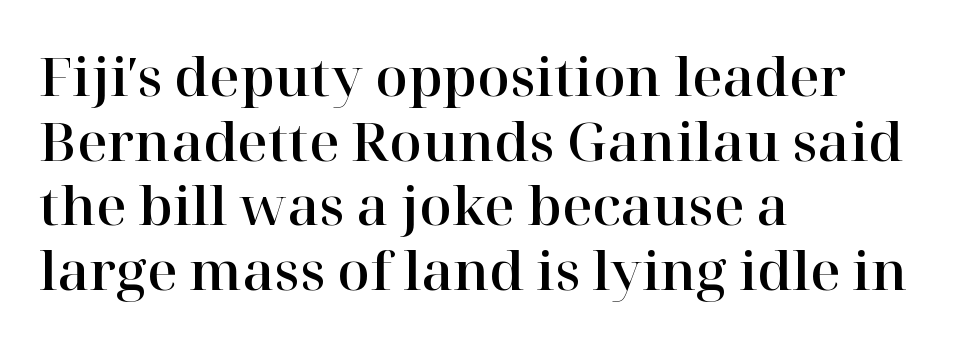
The image shows 53 px serif type, upright; set left-aligned, line spacing 1.22x, normal letter spacing, not underlined; high stroke contrast and a medium x-height.
